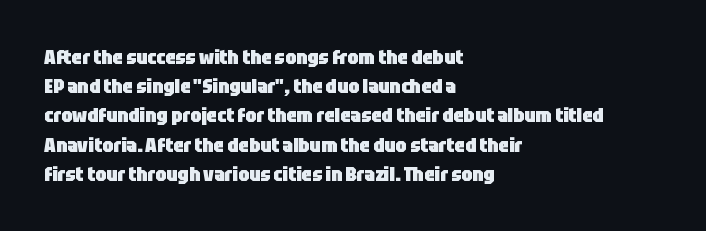
{"italic": "no", "bold": "yes", "underline": "no", "align": "left", "line_spacing": "normal", "line_spacing_ratio": 1.46, "letter_spacing": "normal", "letter_spacing_em": 0.0, "glyph_px": 20}
